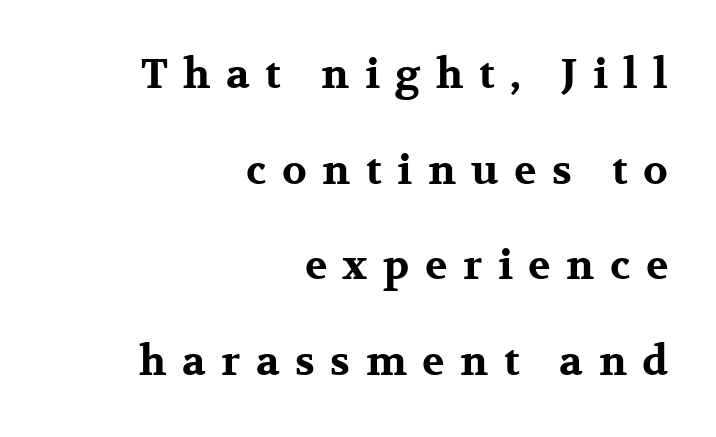
The image shows 41 px bold, wide serif type, upright; set right-aligned, loose line spacing (2.33x), unusually wide letter spacing (+0.38 em), not underlined; medium stroke contrast and a medium x-height.
